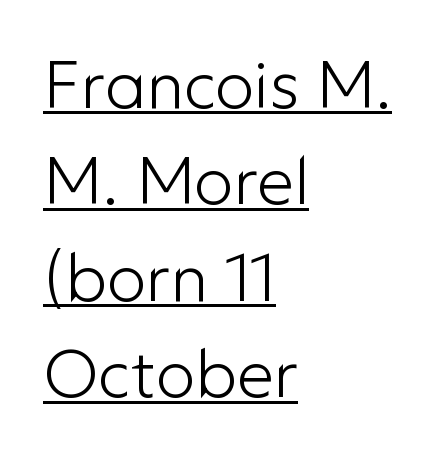
The sample's only ornament is a line tracing under the words. A quiet, ordinary-to-light weight characterises the typeface. If you drew a ruler down the left edge, every line would touch it. Nope, no serifs anywhere on these letters. Looks like regular typesetting: each glyph gets only the width it needs. The leading is moderate, giving the passage an even texture.
